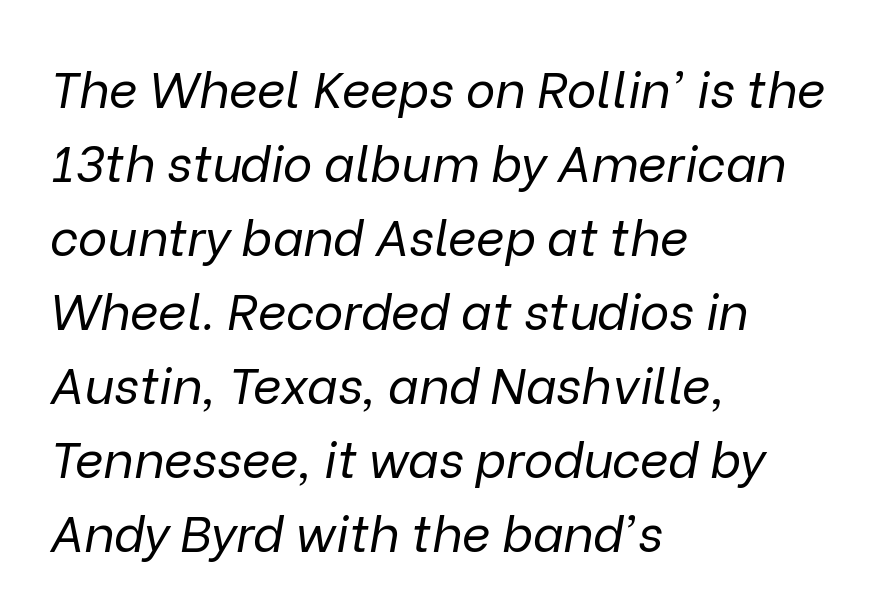
The image shows 50 px regular-weight type, italic (leaning right); set left-aligned, normal line spacing (1.48x), normal letter spacing, not underlined; low stroke contrast and a medium x-height.
